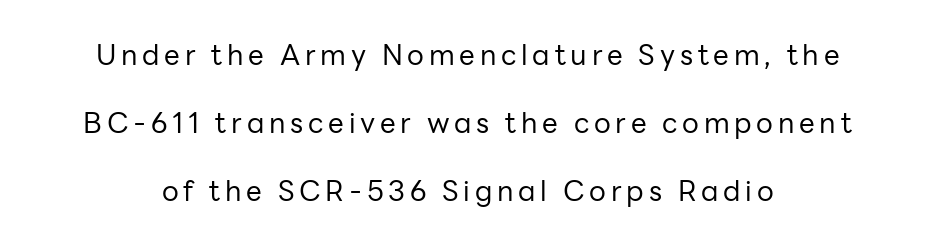
Q: Is the text bold? A: No.
Q: Is the text italic (slanted)? A: No, it is upright.
Q: Is the typeface a serif or a sans-serif typeface? A: Sans-serif.
Q: Is the text underlined? A: No.
Q: Is the spacing between lines tight, normal or loose? A: Loose.
Q: Width (condensed, normal, or wide)? A: Normal.
Q: Stroke contrast? A: Low.
Q: x-height? A: Medium.
Q: Monospaced? A: No.
